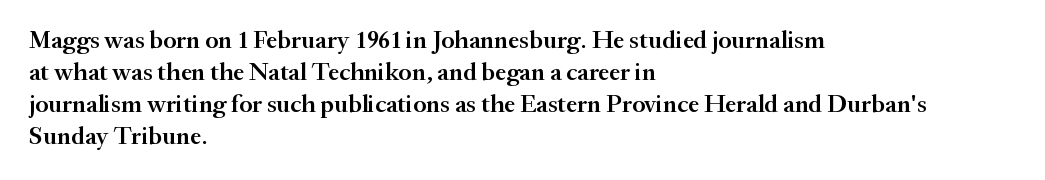
Q: Is the text bold? A: Semi-bold.
Q: Is the text italic (slanted)? A: No, it is upright.
Q: Is the text underlined? A: No.
Q: How is the paragraph aligned? A: Left-aligned.
Q: Is the spacing between letters normal or unusually wide? A: Normal.
Q: Is the spacing between lines tight, normal or loose? A: Normal.
